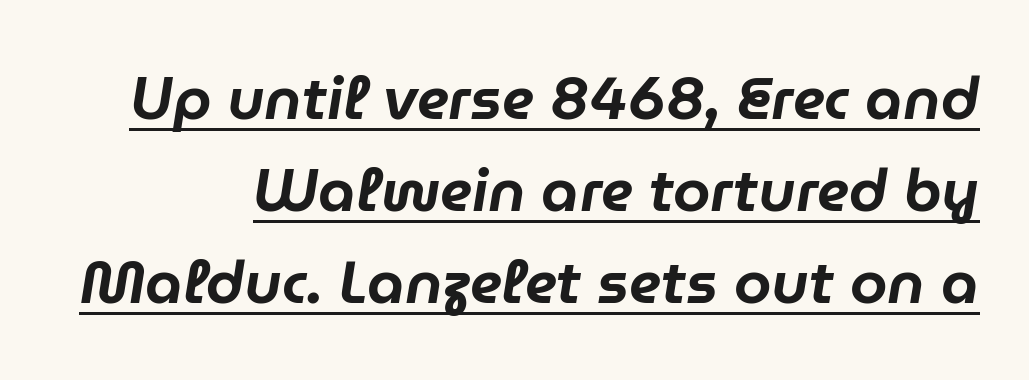
The image shows 60 px text type, italic (leaning right); set normal line spacing (1.53x), normal letter spacing, underlined; low stroke contrast and a medium x-height.
